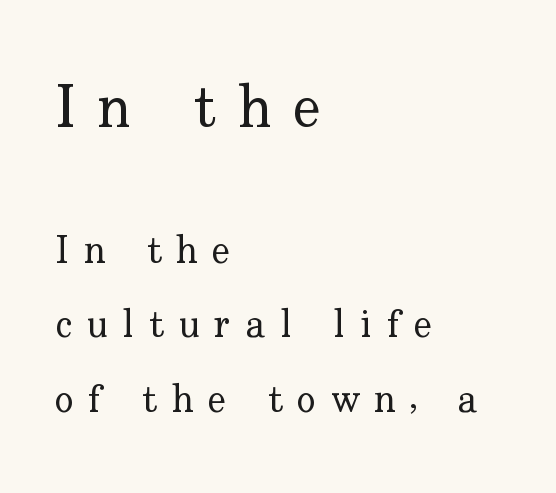
The space beneath each line is pristine and unruled. The lines in this sample share a left origin and differ only in where they stop. Caption: upper text group enlarged, lower text group reduced. Vertical spacing — loose. This is serif lettering, the kind often seen in printed books. The axis of the letterforms is exactly vertical.
